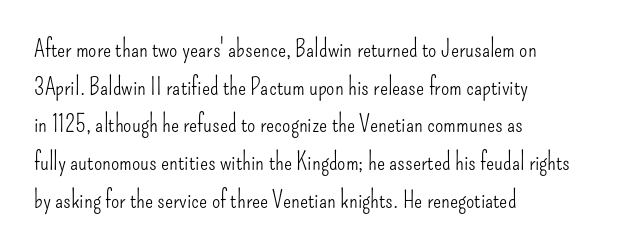
The image shows 24 px text type, upright; set left-aligned, normal line spacing (1.57x), normal letter spacing, not underlined.
